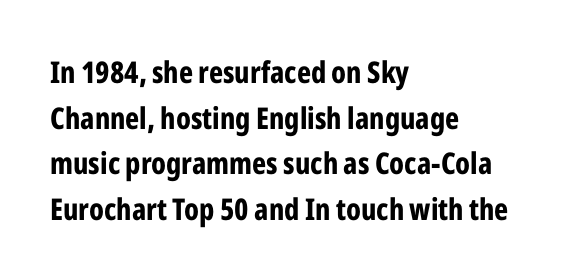
If you drew a ruler down the left edge, every line would touch it. It's the straight-up-and-down kind of type. Its strokes are broad and dark, the hallmark of bold type. Descender tails drop into unmarked territory. Think of a printed novel: that variable character pitch is what you see here. Interline gaps are of average width in this sample.
